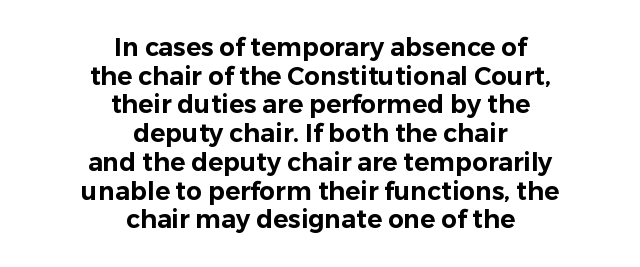
The image shows 25 px text type, upright; set centered, tight line spacing (1.15x), normal letter spacing, not underlined.
